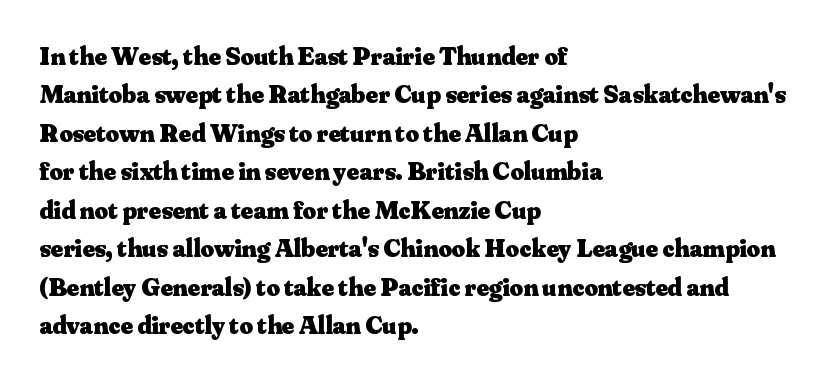
A typesetter would mark this as roman, not italic. Rule under the text: the space is simply empty. Layout note: lines flush left. The designer left line spacing at the default. What weight is shown? A full bold with thick strokes. This sample uses plain, unmodified letter spacing.
